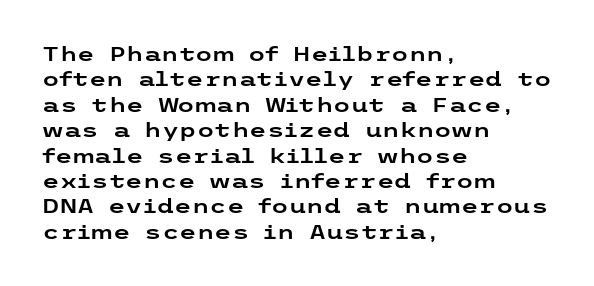
The image shows 20 px text type, upright; set left-aligned, normal line spacing (1.27x), normal letter spacing, not underlined.
